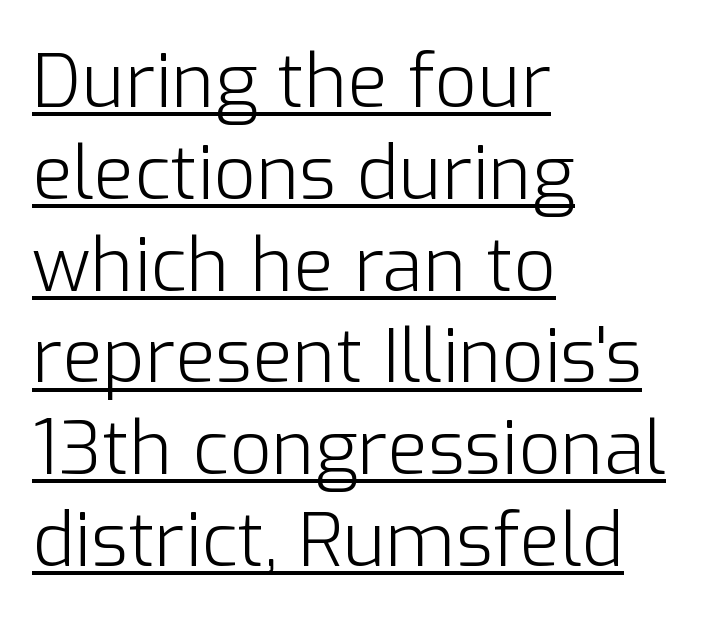
Q: Is the text bold? A: No.
Q: Is the text italic (slanted)? A: No, it is upright.
Q: Is the typeface a serif or a sans-serif typeface? A: Sans-serif.
Q: Is the text underlined? A: Yes.
Q: How is the paragraph aligned? A: Left-aligned.
Q: Is the spacing between letters normal or unusually wide? A: Normal.
Q: Width (condensed, normal, or wide)? A: Normal.
Q: Stroke contrast? A: Low.
Q: x-height? A: Medium.
Q: Monospaced? A: No.
